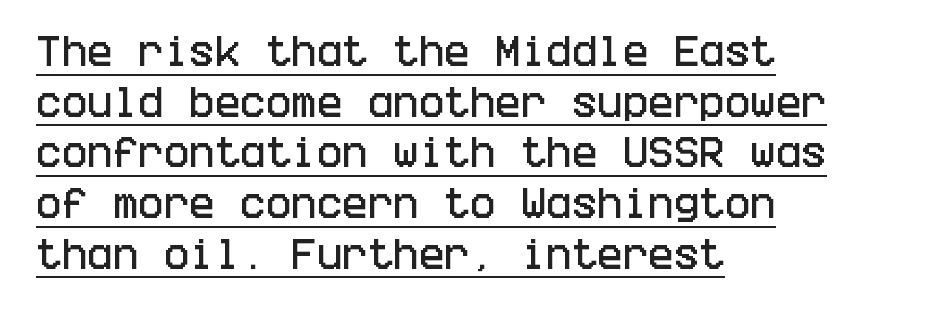
{"serif": "no", "italic": "no", "width": "condensed", "stroke_contrast": "low", "x_height": "large", "underline": "yes", "align": "left", "line_spacing": "normal", "line_spacing_ratio": 1.49, "letter_spacing": "normal", "letter_spacing_em": 0.0, "glyph_px": 34}
